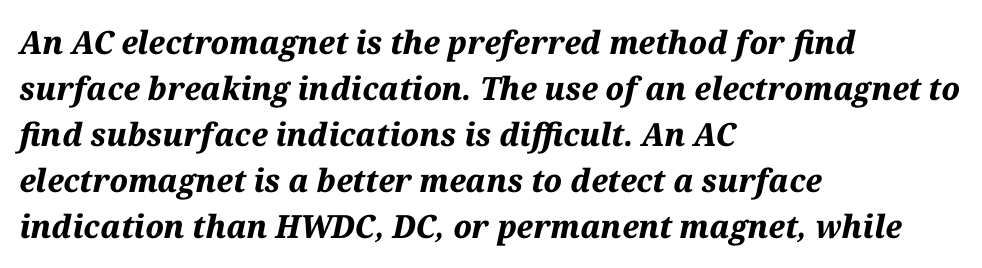
The image shows 32 px bold type, italic (leaning right); set left-aligned, normal line spacing (1.44x), normal letter spacing, not underlined; medium stroke contrast and a medium x-height.
